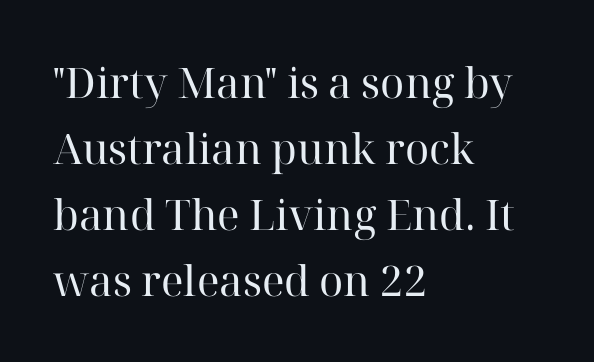
The image shows 42 px regular-weight serif type, upright; set left-aligned, normal line spacing (1.57x), normal letter spacing, not underlined; high stroke contrast and a medium x-height.
